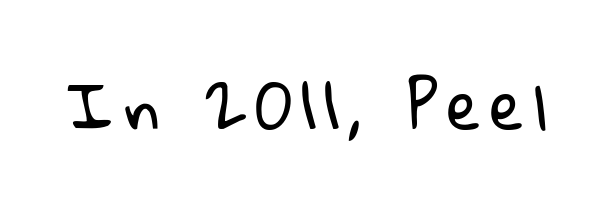
Q: Is the text bold? A: No.
Q: Is the typeface a serif or a sans-serif typeface? A: Sans-serif.
Q: Is the text underlined? A: No.
Q: Width (condensed, normal, or wide)? A: Normal.
Q: Stroke contrast? A: Low.
Q: x-height? A: Medium.
Q: Monospaced? A: No.
